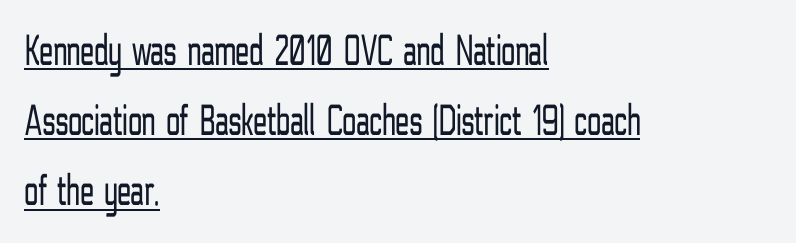
The image shows 45 px light, condensed sans-serif type, upright; set left-aligned, normal line spacing (1.56x), normal letter spacing, underlined; low stroke contrast and a medium x-height.
